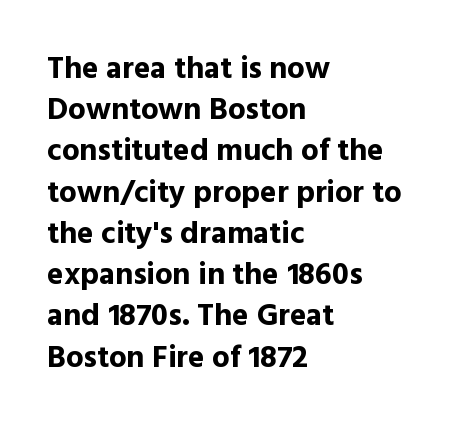
The glyphs are unaccompanied by any horizontal stroke below them. Every character sits straight up, as roman type does. Character widths vary here, with narrow letters taking less room than wide ones. Horizontal bands of white between lines are of average thickness.
